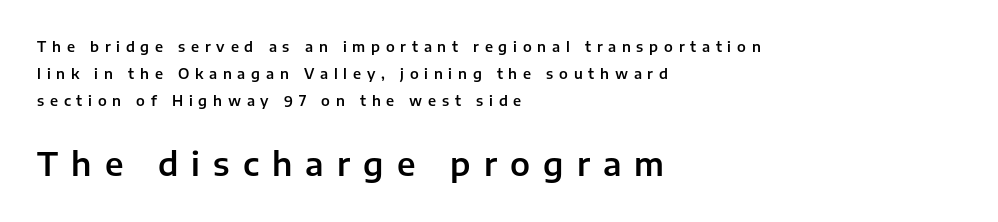
Q: Is the text italic (slanted)? A: No, it is upright.
Q: Is the typeface a serif or a sans-serif typeface? A: Sans-serif.
Q: Is the text underlined? A: No.
Q: How is the paragraph aligned? A: Left-aligned.
Q: Is the spacing between letters normal or unusually wide? A: Unusually wide.
Q: Is the spacing between lines tight, normal or loose? A: Loose.
Q: Which block of text is set in a larger size, the first (top) or the second (bottom)? A: The second (bottom) one.
Q: Width (condensed, normal, or wide)? A: Normal.
Q: Stroke contrast? A: Low.
Q: x-height? A: Medium.
Q: Monospaced? A: No.
